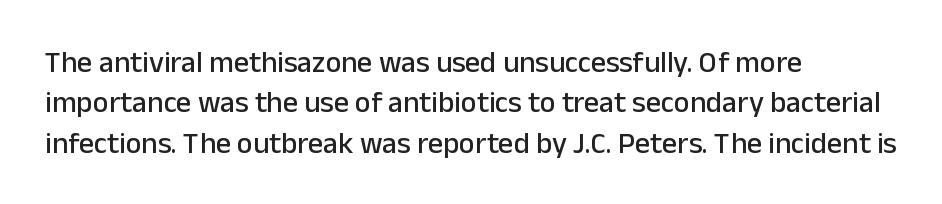
Q: Is the text italic (slanted)? A: No, it is upright.
Q: Is the typeface a serif or a sans-serif typeface? A: Sans-serif.
Q: Is the text underlined? A: No.
Q: How is the paragraph aligned? A: Left-aligned.
Q: Is the spacing between letters normal or unusually wide? A: Normal.
Q: Is the spacing between lines tight, normal or loose? A: Normal.
Q: Width (condensed, normal, or wide)? A: Normal.
Q: Stroke contrast? A: Low.
Q: x-height? A: Medium.
Q: Monospaced? A: No.
